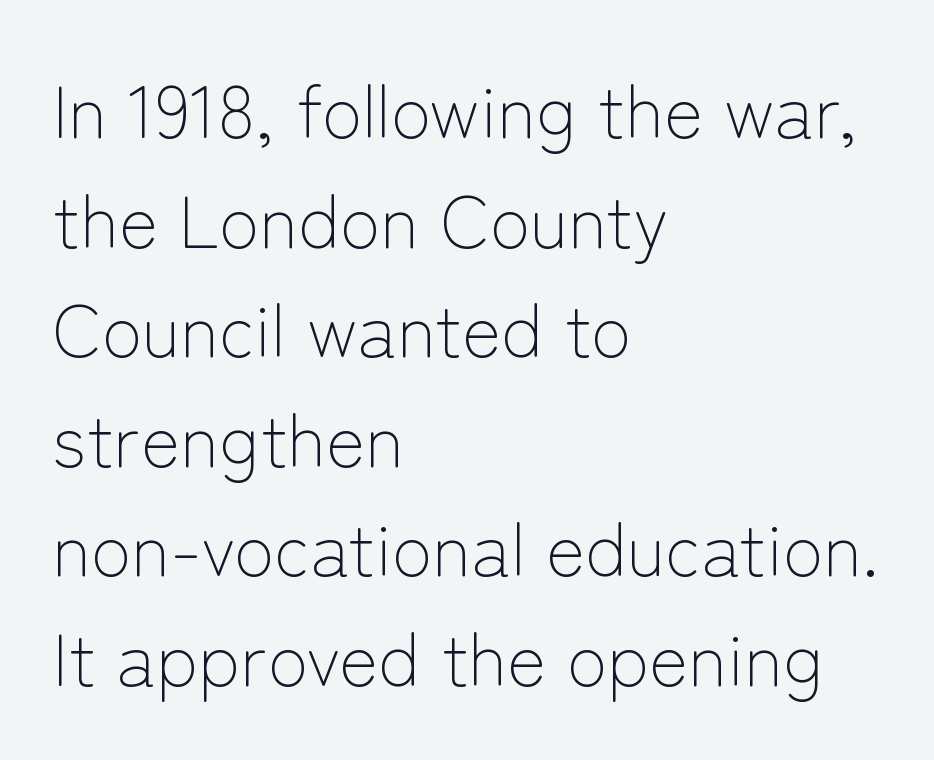
{"serif": "no", "italic": "no", "bold": "no", "weight": "light", "width": "normal", "stroke_contrast": "low", "x_height": "medium", "monospaced": "no", "underline": "no", "align": "left", "line_spacing": "normal", "line_spacing_ratio": 1.48, "letter_spacing": "normal", "letter_spacing_em": 0.0, "glyph_px": 74}
